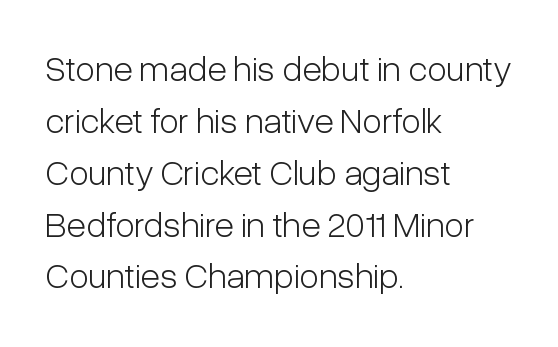
The image shows 36 px light, condensed sans-serif type, upright; set left-aligned, normal line spacing (1.44x), normal letter spacing, not underlined; low stroke contrast and a medium x-height.
